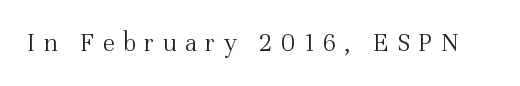
{"italic": "no", "bold": "no", "underline": "no", "letter_spacing": "wide", "letter_spacing_em": 0.31, "glyph_px": 27}
